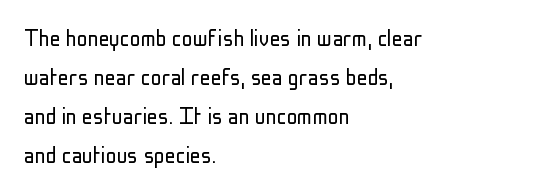
The image shows 27 px text type, upright; set left-aligned, normal line spacing (1.44x), normal letter spacing, not underlined.
